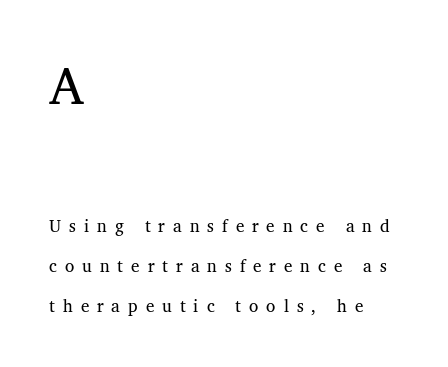
Q: Is the text bold? A: No.
Q: Is the text italic (slanted)? A: No, it is upright.
Q: Is the typeface a serif or a sans-serif typeface? A: Serif.
Q: Is the text underlined? A: No.
Q: How is the paragraph aligned? A: Left-aligned.
Q: Is the spacing between letters normal or unusually wide? A: Unusually wide.
Q: Is the spacing between lines tight, normal or loose? A: Loose.
Q: Which block of text is set in a larger size, the first (top) or the second (bottom)? A: The first (top) one.
Q: Width (condensed, normal, or wide)? A: Normal.
Q: Stroke contrast? A: Medium.
Q: x-height? A: Medium.
Q: Monospaced? A: No.
